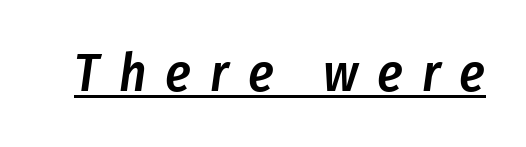
{"italic": "yes", "lean": "right", "slant_degrees": 8, "bold": "semi", "weight": "semibold", "width": "condensed", "stroke_contrast": "low", "x_height": "medium", "monospaced": "no", "underline": "yes", "letter_spacing": "wide", "letter_spacing_em": 0.36, "glyph_px": 53}
